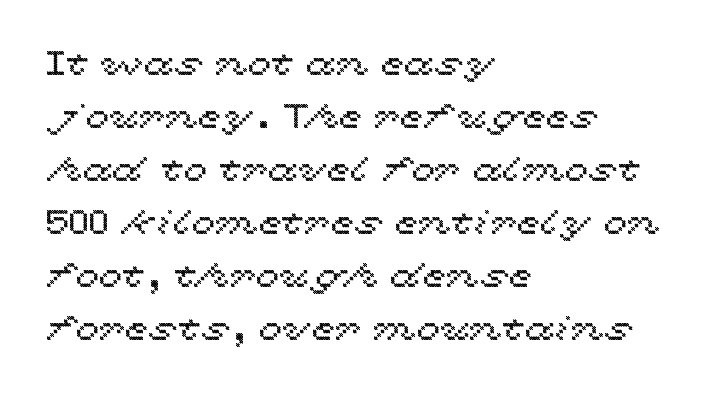
The image shows 34 px wide type; set left-aligned, normal line spacing (1.56x), normal letter spacing, not underlined; a medium x-height.
